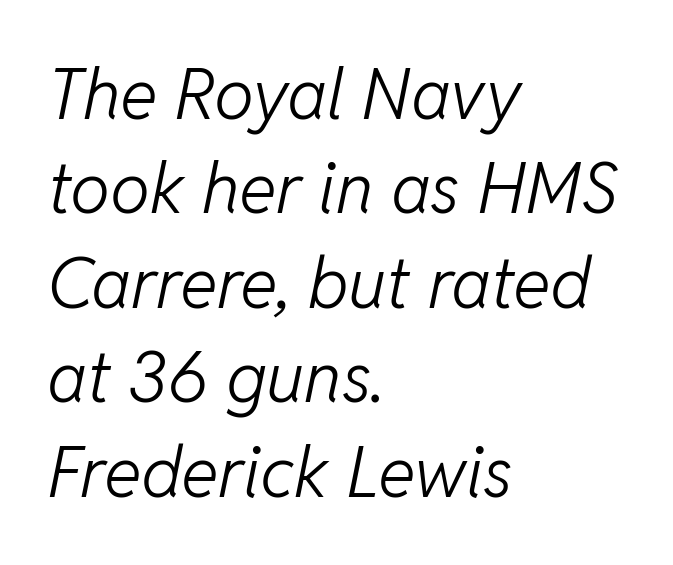
Q: Is the text bold? A: No.
Q: Is the text italic (slanted)? A: Yes, it leans right by about 11 degrees.
Q: Is the text underlined? A: No.
Q: How is the paragraph aligned? A: Left-aligned.
Q: Is the spacing between letters normal or unusually wide? A: Normal.
Q: Is the spacing between lines tight, normal or loose? A: Normal.
Q: Width (condensed, normal, or wide)? A: Normal.
Q: Stroke contrast? A: Low.
Q: x-height? A: Medium.
Q: Monospaced? A: No.
